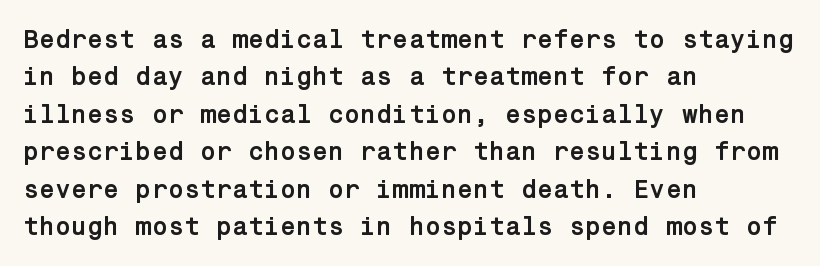
{"italic": "no", "bold": "yes", "underline": "no", "align": "left", "line_spacing": "normal", "line_spacing_ratio": 1.44, "letter_spacing": "normal", "letter_spacing_em": 0.0, "glyph_px": 26}
